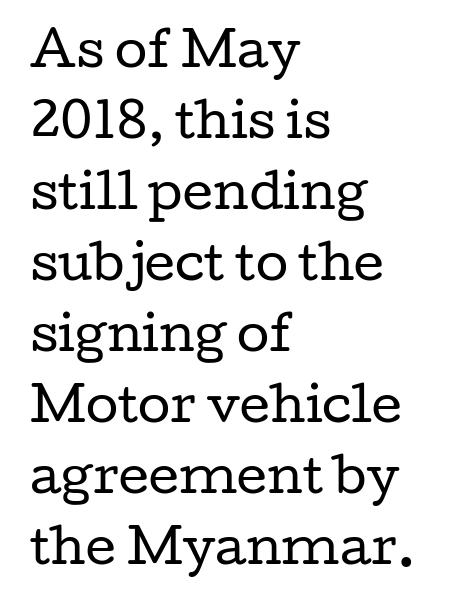
The image shows 47 px regular-weight, wide serif type, upright; set left-aligned, normal line spacing (1.51x), normal letter spacing, not underlined; low stroke contrast and a medium x-height.
